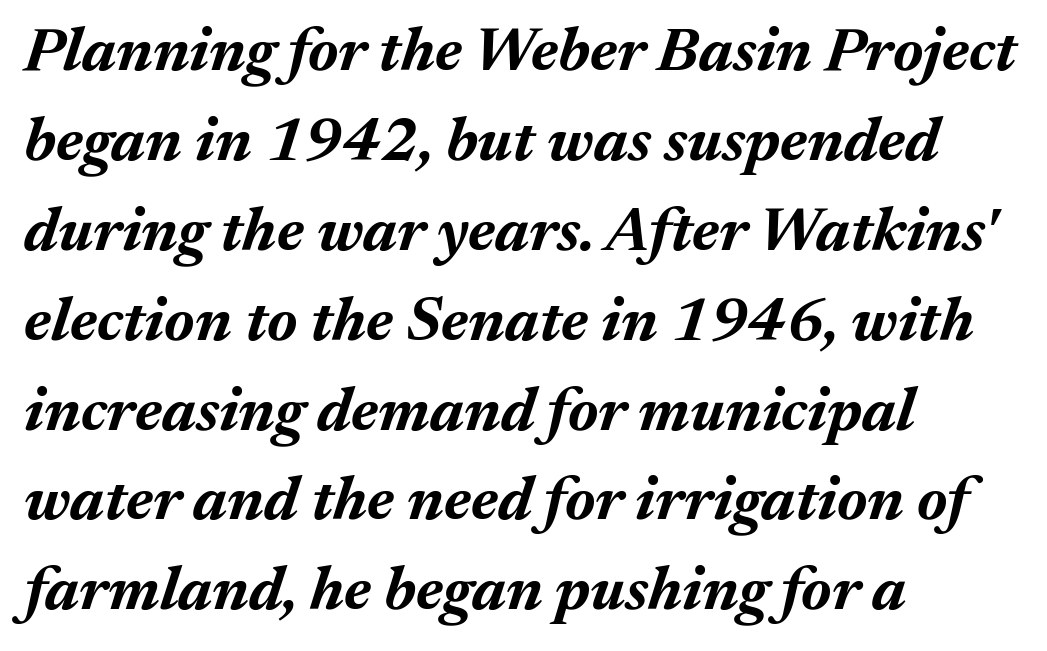
{"italic": "yes", "lean": "right", "slant_degrees": 17, "bold": "yes", "weight": "bold", "width": "normal", "stroke_contrast": "medium", "x_height": "medium", "monospaced": "no", "underline": "no", "align": "left", "line_spacing": "normal", "line_spacing_ratio": 1.45, "letter_spacing": "normal", "letter_spacing_em": 0.0, "glyph_px": 62}
